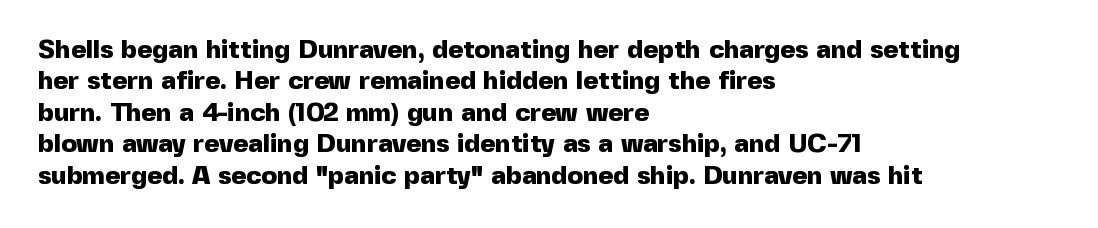
Posture: straight, roman, zero tilt. A student would call this left alignment; a typographer would say flush left, rag right. Rule under the text: the space is simply empty. Between one letter and the next there's only the usual sliver of space. Plenty of ink on the page — the face is bold.
